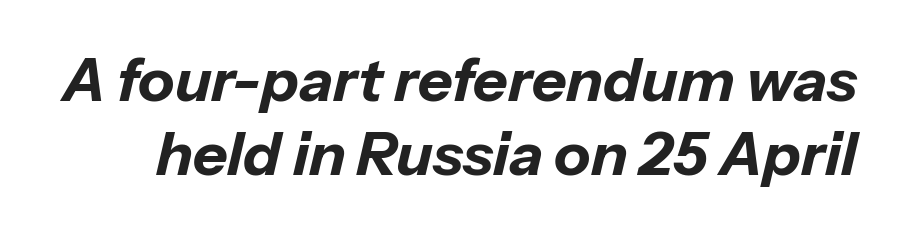
Q: Is the text bold? A: Yes.
Q: Is the text italic (slanted)? A: Yes, it leans right by about 13 degrees.
Q: Is the text underlined? A: No.
Q: Is the spacing between letters normal or unusually wide? A: Normal.
Q: Width (condensed, normal, or wide)? A: Normal.
Q: Stroke contrast? A: Low.
Q: x-height? A: Medium.
Q: Monospaced? A: No.
